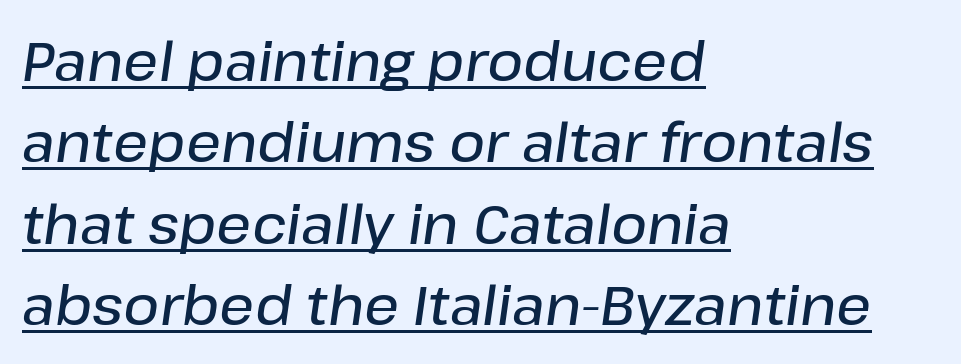
The rendering applies a slant to the glyphs. A typesetter would call this zero additional tracking. Honestly, the row spacing looks completely unremarkable. You can see a thin bar hugging the bottom of the glyphs. Every row of glyphs begins at an identical x-position on the left. Character widths vary here, with narrow letters taking less room than wide ones.
